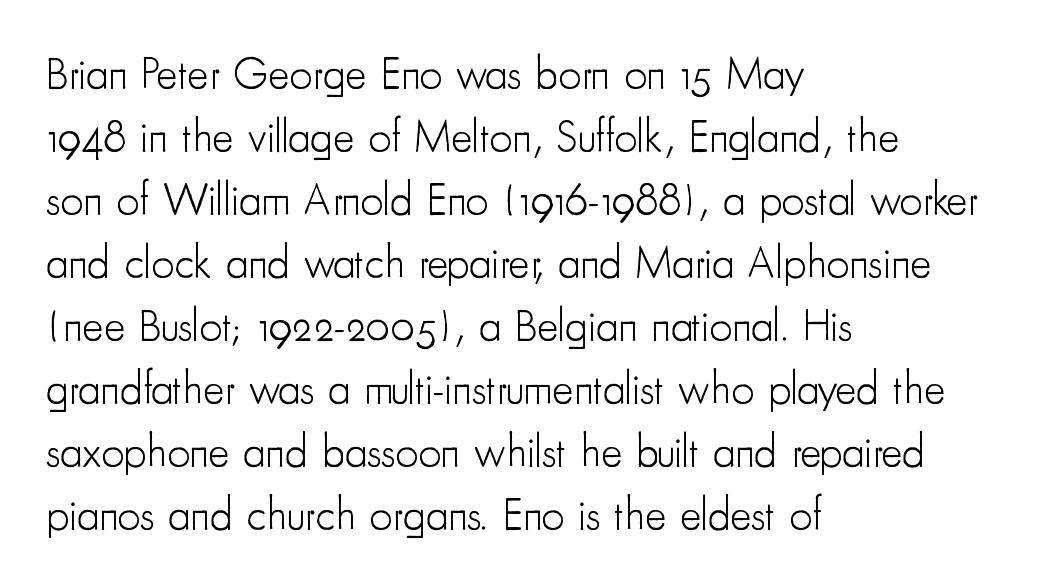
Nope, no serifs anywhere on these letters. In CSS terms this would be text-align: left. There is no visible air inserted between adjacent glyphs. Weight: not bold — regular or lighter.
